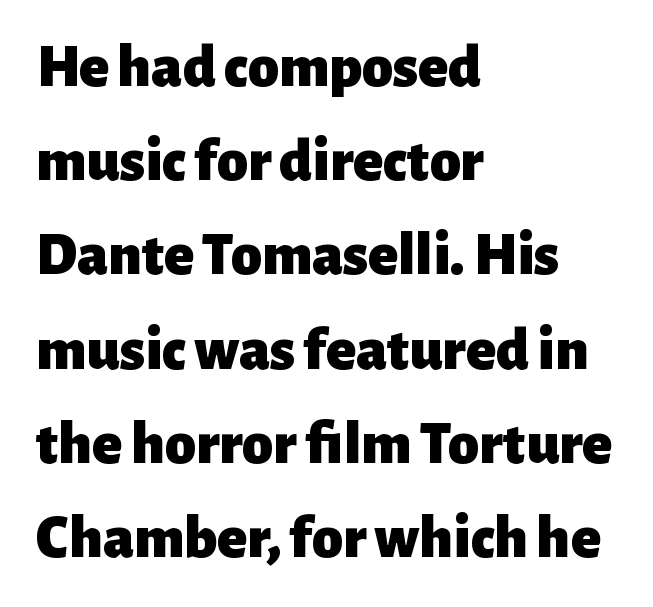
The image shows 62 px heavy sans-serif type, upright; set left-aligned, normal line spacing (1.52x), normal letter spacing, not underlined; low stroke contrast and a medium x-height.
